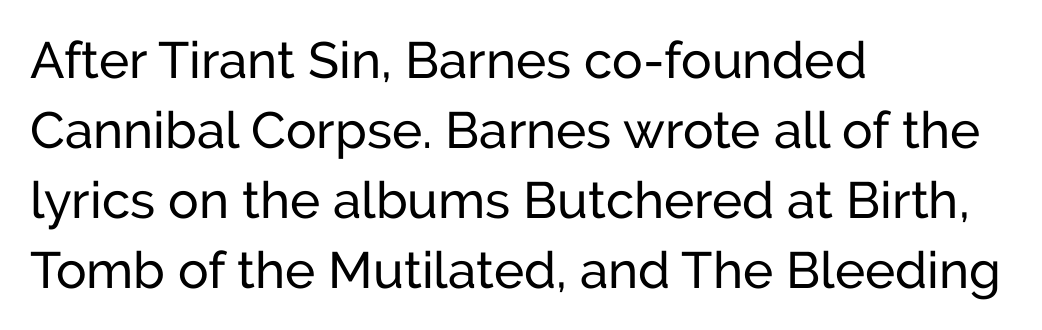
A normal amount of white space separates one row of letters from the next. The paragraph has a hard left edge and a soft right edge. Caption: standard tracking, unaltered. Style check: upright. The rendering uses natural spacing where letterforms have individual widths.
